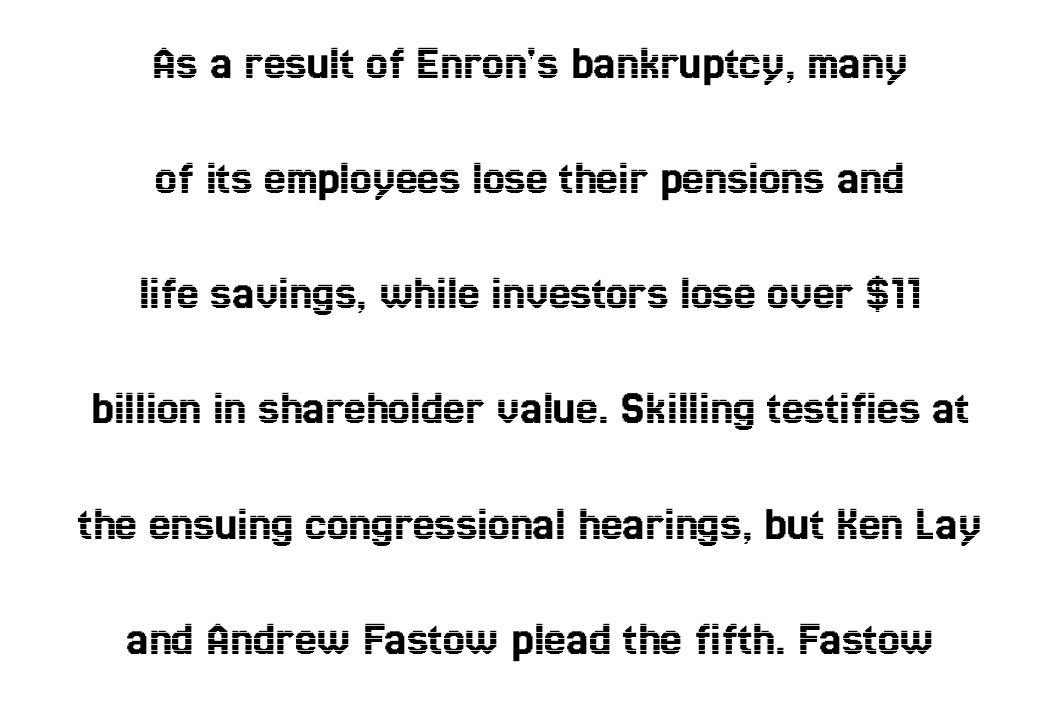
The passage shown is not underscored anywhere. Tracking here is standard; glyphs follow each other at the usual distance. Neither beginnings nor endings align; midpoints do. Ascenders rise straight up at ninety degrees.
